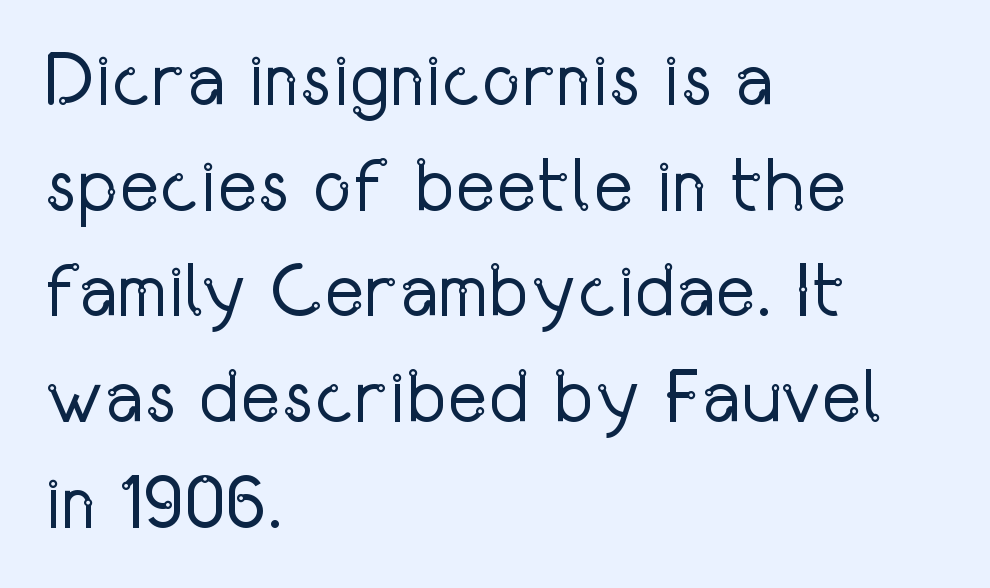
The rendering shows plain stroke endings on the letterforms — a sans-serif design. Is this a heavy cut? Hardly; it is regular or lighter. This is roman type, the default non-slanted kind. The text block is weighted toward the left margin, trailing off unevenly rightward.
